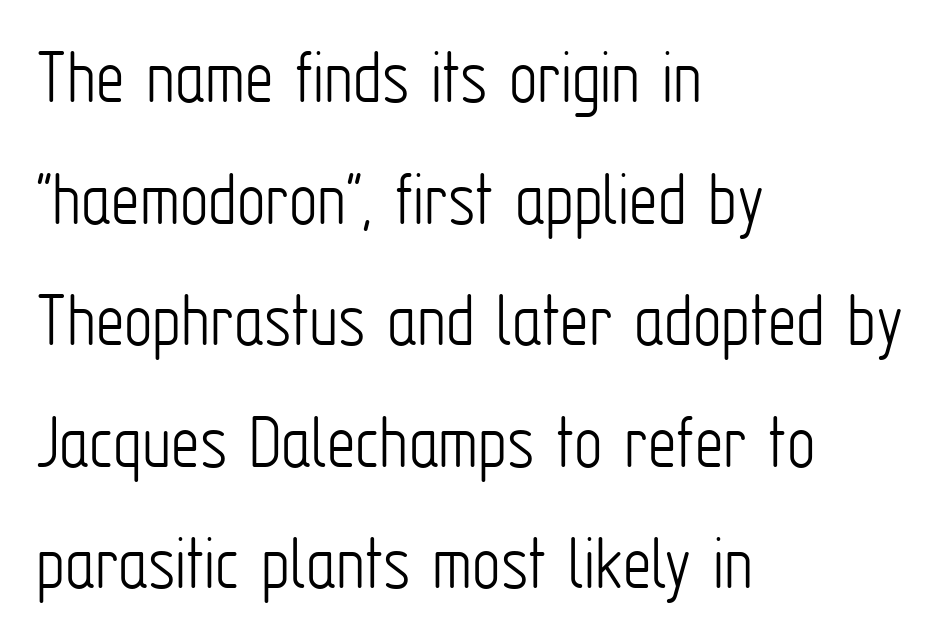
{"serif": "no", "italic": "no", "bold": "no", "weight": "light", "width": "condensed", "stroke_contrast": "low", "x_height": "medium", "monospaced": "no", "underline": "no", "align": "left", "line_spacing": "normal", "line_spacing_ratio": 1.52, "letter_spacing": "normal", "letter_spacing_em": 0.0, "glyph_px": 80}
